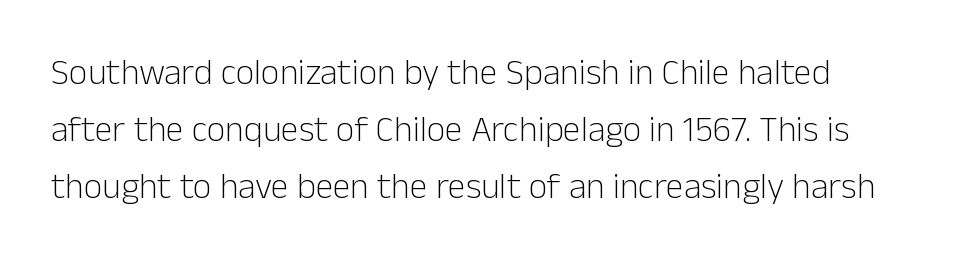
The image shows 36 px light sans-serif type, upright; set normal line spacing (1.59x), normal letter spacing, not underlined; low stroke contrast and a medium x-height.
